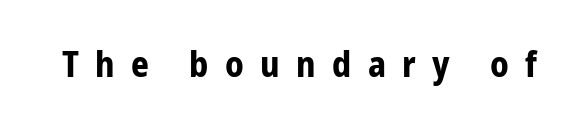
Q: Is the text bold? A: Yes.
Q: Is the text italic (slanted)? A: No, it is upright.
Q: Is the typeface a serif or a sans-serif typeface? A: Sans-serif.
Q: Is the text underlined? A: No.
Q: Is the spacing between letters normal or unusually wide? A: Unusually wide.
Q: Width (condensed, normal, or wide)? A: Condensed.
Q: Stroke contrast? A: Low.
Q: x-height? A: Medium.
Q: Monospaced? A: No.
